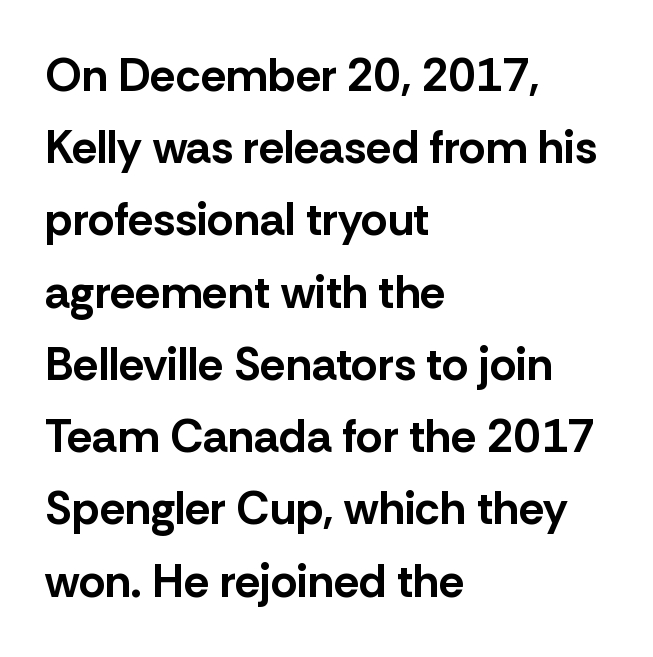
The image shows 46 px bold sans-serif type, upright; set left-aligned, normal line spacing (1.57x), normal letter spacing, not underlined; low stroke contrast and a medium x-height.
